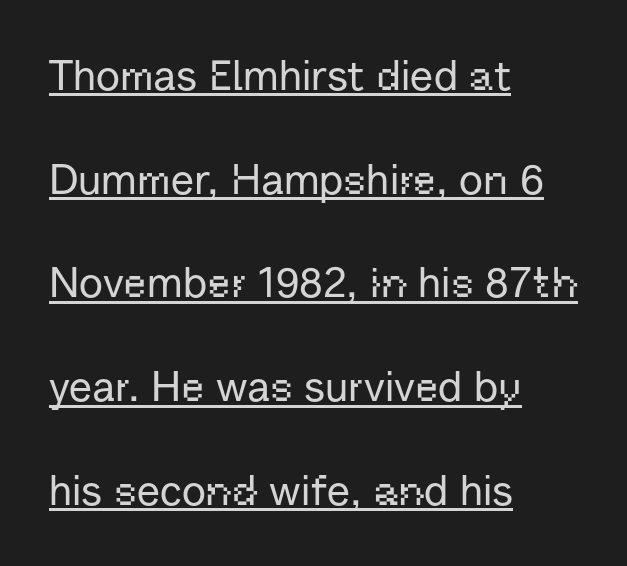
{"serif": "no", "italic": "no", "width": "normal", "stroke_contrast": "low", "x_height": "medium", "monospaced": "no", "underline": "yes", "align": "left", "line_spacing": "loose", "line_spacing_ratio": 2.47, "letter_spacing": "normal", "letter_spacing_em": 0.0, "glyph_px": 42}
